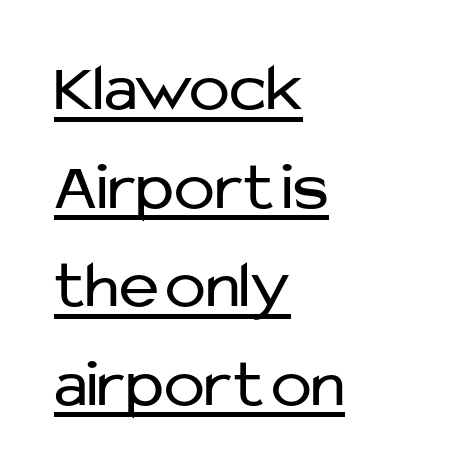
The image shows 68 px regular-weight sans-serif type, upright; set left-aligned, normal line spacing (1.45x), normal letter spacing, underlined; low stroke contrast and a medium x-height.
